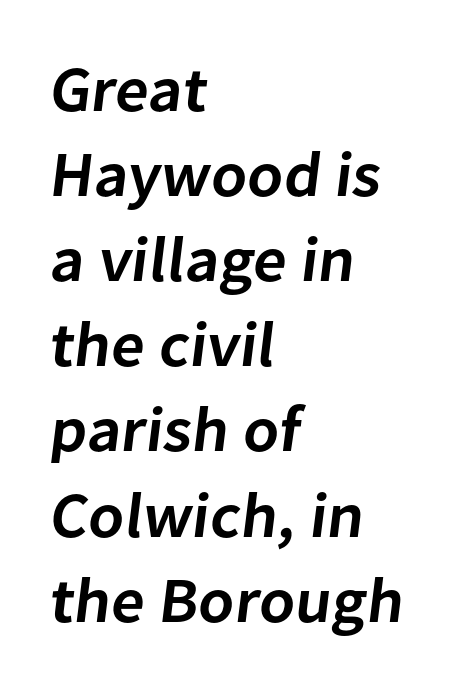
The image shows 64 px semibold sans-serif type; set left-aligned, normal line spacing (1.33x), normal letter spacing, not underlined; low stroke contrast and a medium x-height.
